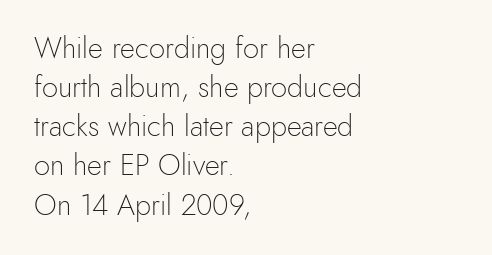
Varying glyph widths throughout — classic text-font behaviour. This rendering features lettering with no underline. Weight class: somewhere from thin through regular. Serif or sans? Sans — the stroke terminals are bare.
